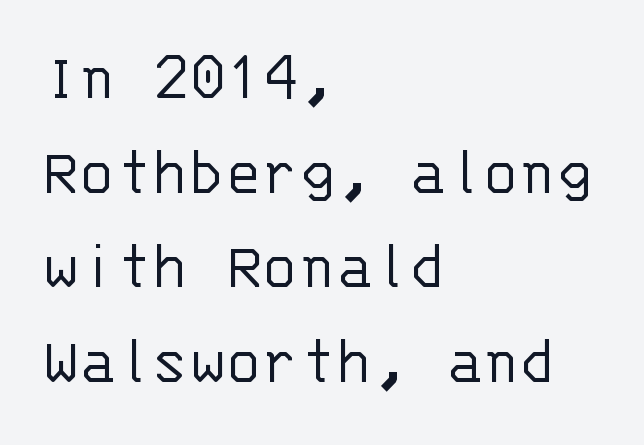
This reads as an unemphasized weight, regular at the heaviest. Descender tails drop into unmarked territory. Here the designer chose a console-style face with uniform glyph widths. What's the leading like? Ordinary, nothing unusual. The characters display no serif detailing; their extremities are plain. Does the lettering tilt? It doesn't — this is upright.
